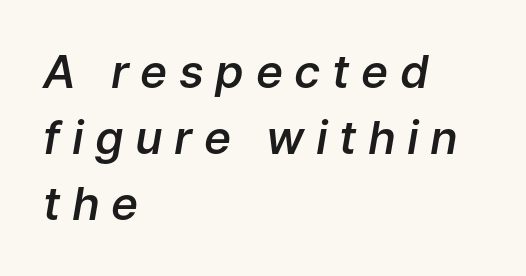
{"italic": "yes", "lean": "right", "slant_degrees": 9, "bold": "semi", "weight": "semibold", "width": "normal", "stroke_contrast": "low", "x_height": "medium", "monospaced": "no", "underline": "no", "align": "left", "line_spacing": "normal", "line_spacing_ratio": 1.44, "letter_spacing": "wide", "letter_spacing_em": 0.25, "glyph_px": 46}
